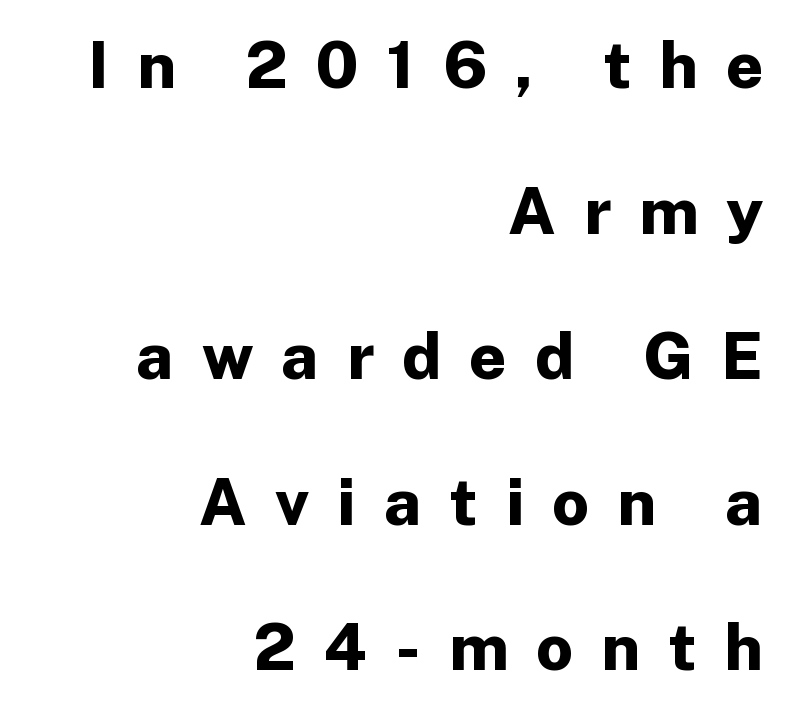
Q: Is the text bold? A: Yes.
Q: Is the text italic (slanted)? A: No, it is upright.
Q: Is the typeface a serif or a sans-serif typeface? A: Sans-serif.
Q: Is the text underlined? A: No.
Q: How is the paragraph aligned? A: Right-aligned.
Q: Is the spacing between letters normal or unusually wide? A: Unusually wide.
Q: Is the spacing between lines tight, normal or loose? A: Loose.
Q: Width (condensed, normal, or wide)? A: Normal.
Q: Stroke contrast? A: Low.
Q: x-height? A: Medium.
Q: Monospaced? A: No.
